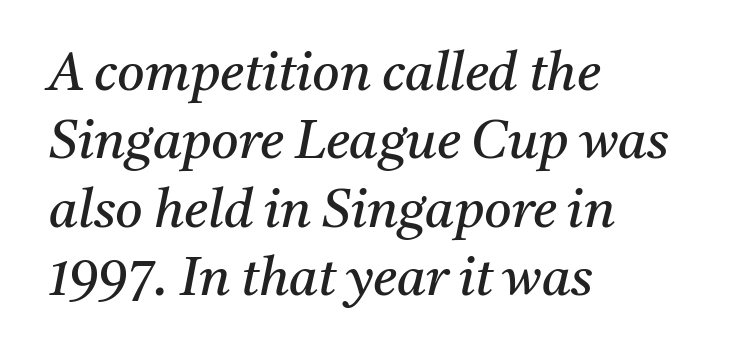
The space between consecutive lines is moderate. Characters follow at the spacing the type designer built in. Lines of text with bare space underneath. The characters display serif detailing at their extremities. The specimen reads as italic at a glance. Line beginnings align vertically; line endings do not.
